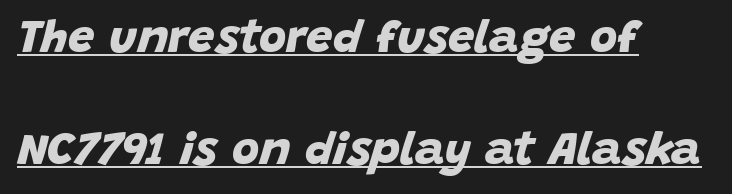
This rendering features underlined lettering. What kind of face is this? One without serifs — a sans. This sample trades compactness for vertical openness between lines. Compared with a centered layout, this one pins lines to the left instead.
